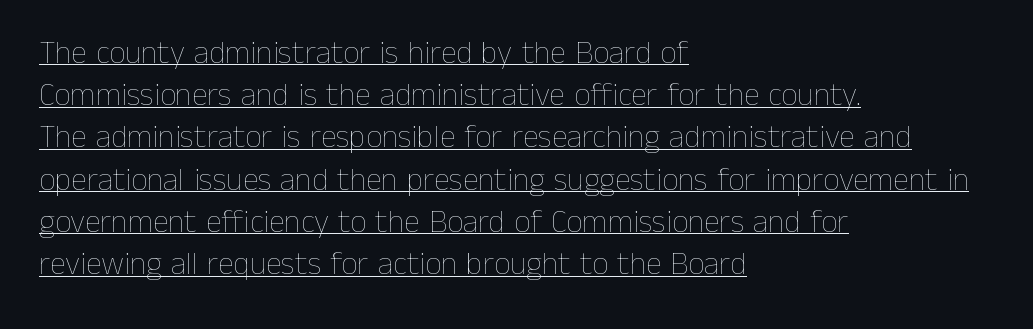
Q: Is the text bold? A: No.
Q: Is the text italic (slanted)? A: No, it is upright.
Q: Is the text underlined? A: Yes.
Q: How is the paragraph aligned? A: Left-aligned.
Q: Is the spacing between letters normal or unusually wide? A: Normal.
Q: Is the spacing between lines tight, normal or loose? A: Normal.
Q: Width (condensed, normal, or wide)? A: Normal.
Q: Stroke contrast? A: Low.
Q: x-height? A: Medium.
Q: Monospaced? A: No.
